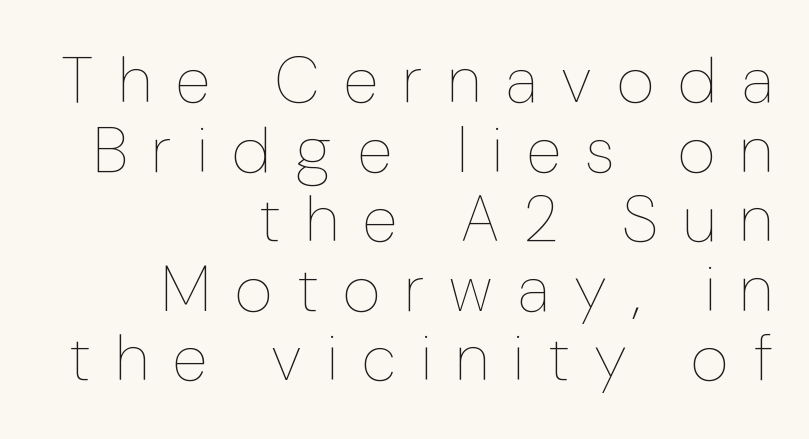
{"italic": "no", "bold": "no", "weight": "thin", "width": "condensed", "stroke_contrast": "low", "x_height": "medium", "monospaced": "no", "underline": "no", "align": "right", "line_spacing": "tight", "line_spacing_ratio": 1.07, "letter_spacing": "wide", "letter_spacing_em": 0.41, "glyph_px": 65}
